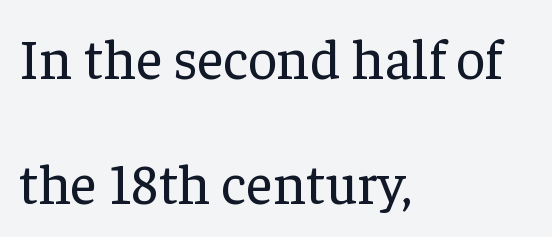
Q: Is the text bold? A: No.
Q: Is the text italic (slanted)? A: No, it is upright.
Q: Is the typeface a serif or a sans-serif typeface? A: Serif.
Q: Is the text underlined? A: No.
Q: How is the paragraph aligned? A: Left-aligned.
Q: Is the spacing between letters normal or unusually wide? A: Normal.
Q: Is the spacing between lines tight, normal or loose? A: Loose.
Q: Width (condensed, normal, or wide)? A: Normal.
Q: Stroke contrast? A: Low.
Q: x-height? A: Medium.
Q: Monospaced? A: No.
